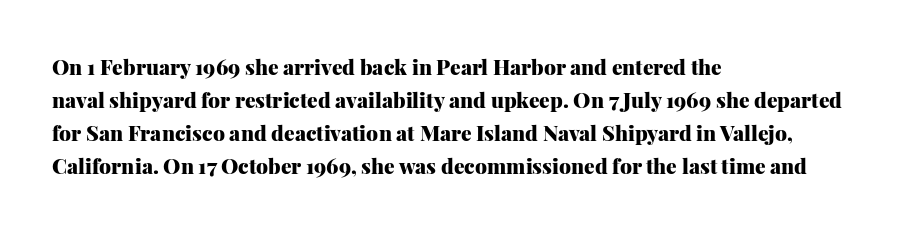
The sample has been set heavy, in full bold. Any mark beneath the type? The region is blank. The ragged edge is on the right, which tells us the setting is flush left. This sample uses plain, unmodified letter spacing. Posture: vertical. Does the leading feel generous? No, just average.
